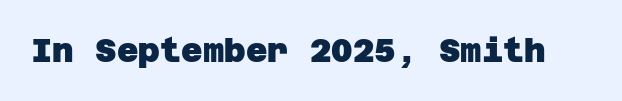
Descender tails drop into unmarked territory. The rendering shows plain stroke endings on the letterforms — a sans-serif design. The typesetting leans heavy: a genuine bold. The gaps between neighbouring characters are ordinary and unremarkable.
